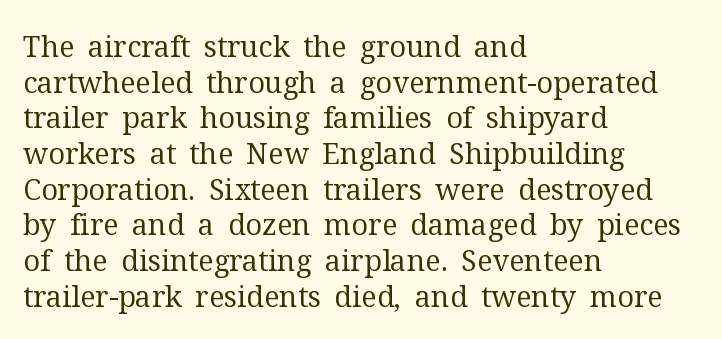
The image shows 29 px regular-weight serif type, upright; set left-aligned, line spacing 1.23x, normal letter spacing, not underlined; medium stroke contrast and a medium x-height.
